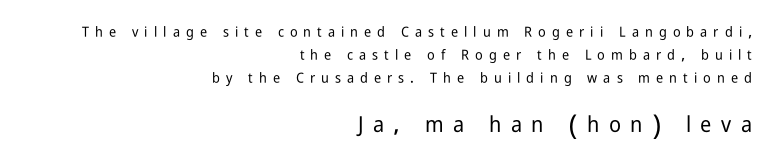
The image shows 22 px text type, upright; set right-aligned, normal line spacing (1.65x), unusually wide letter spacing (+0.43 em), not underlined; the second (bottom) block is 1.57x larger.
